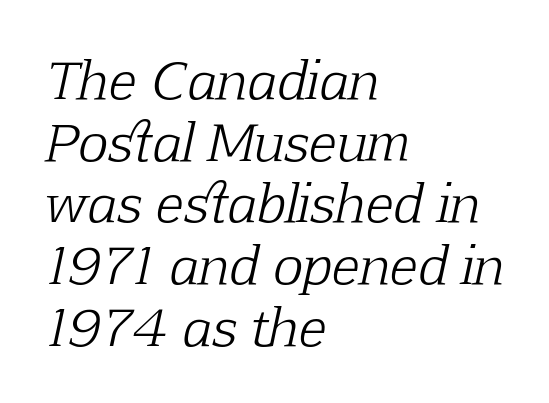
Q: Is the text bold? A: No.
Q: Is the text italic (slanted)? A: Yes, it leans right by about 12 degrees.
Q: Is the typeface a serif or a sans-serif typeface? A: Serif.
Q: Is the text underlined? A: No.
Q: How is the paragraph aligned? A: Left-aligned.
Q: Is the spacing between letters normal or unusually wide? A: Normal.
Q: Width (condensed, normal, or wide)? A: Normal.
Q: Stroke contrast? A: Low.
Q: x-height? A: Medium.
Q: Monospaced? A: No.
